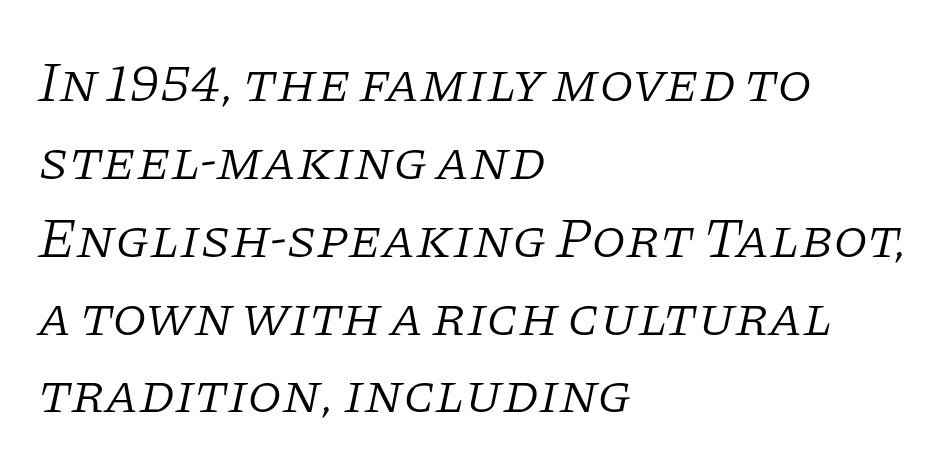
Honestly, there is no underline to notice here at all. Think of a printed novel: that variable character pitch is what you see here. The rag falls on the right side of this text block. Small tapered or slab feet sit at the stroke ends, so this counts as serif. No extra ink here — the face is not bold.
